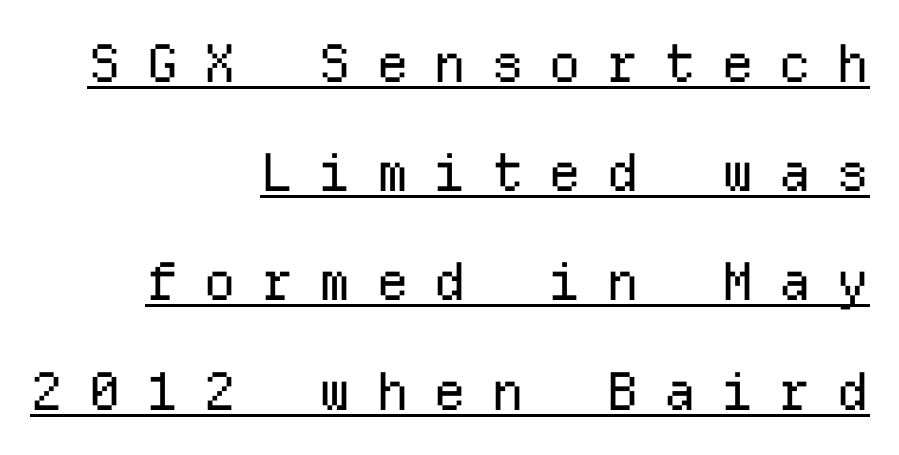
Q: Is the text bold? A: No.
Q: Is the text italic (slanted)? A: No, it is upright.
Q: Is the typeface a serif or a sans-serif typeface? A: Sans-serif.
Q: Is the text underlined? A: Yes.
Q: How is the paragraph aligned? A: Right-aligned.
Q: Is the spacing between letters normal or unusually wide? A: Unusually wide.
Q: Is the spacing between lines tight, normal or loose? A: Loose.
Q: Width (condensed, normal, or wide)? A: Normal.
Q: Stroke contrast? A: Low.
Q: x-height? A: Medium.
Q: Monospaced? A: Yes.
